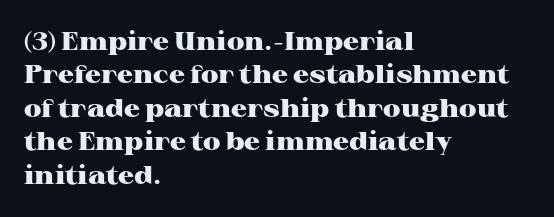
Notice how the passage keeps a crisp vertical edge on the left only. Ordinary non-slanted type is in use. This sample uses plain, unmodified letter spacing. Strong, thick strokes mark this as bold type. Normally led — the rows are evenly, conventionally spaced.
